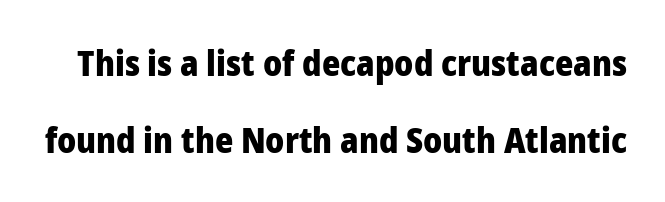
The image shows 35 px heavy sans-serif type, upright; set loose line spacing (2.2x), normal letter spacing, not underlined; low stroke contrast and a medium x-height.
